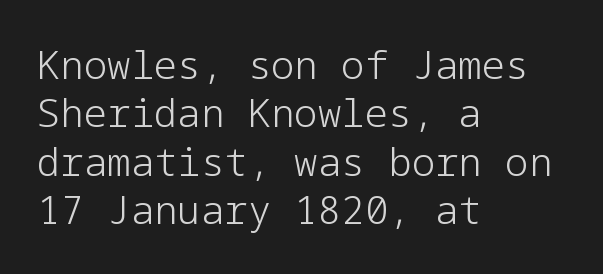
{"serif": "no", "italic": "no", "bold": "no", "weight": "light", "width": "normal", "stroke_contrast": "low", "x_height": "medium", "underline": "no", "align": "left", "line_spacing_ratio": 1.24, "letter_spacing": "normal", "letter_spacing_em": 0.0, "glyph_px": 39}
